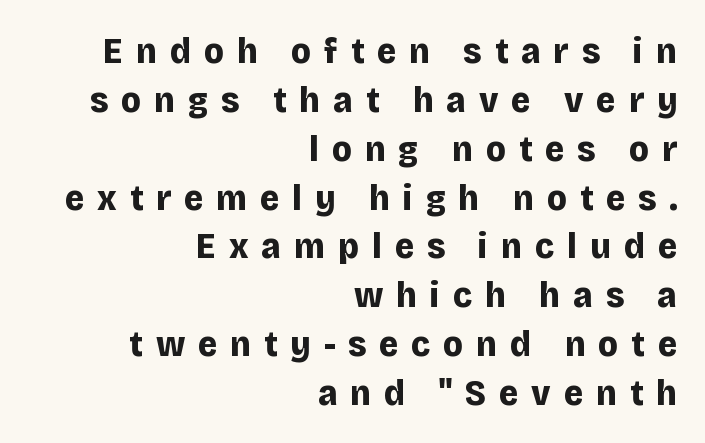
{"serif": "no", "italic": "no", "bold": "yes", "weight": "bold", "width": "normal", "stroke_contrast": "low", "x_height": "large", "monospaced": "no", "underline": "no", "align": "right", "line_spacing": "normal", "line_spacing_ratio": 1.32, "letter_spacing": "wide", "letter_spacing_em": 0.35, "glyph_px": 37}
